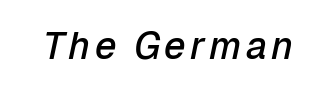
Q: Is the text bold? A: Semi-bold.
Q: Is the text italic (slanted)? A: Yes, it leans right by about 12 degrees.
Q: Is the text underlined? A: No.
Q: Width (condensed, normal, or wide)? A: Normal.
Q: Stroke contrast? A: Low.
Q: x-height? A: Medium.
Q: Monospaced? A: No.
